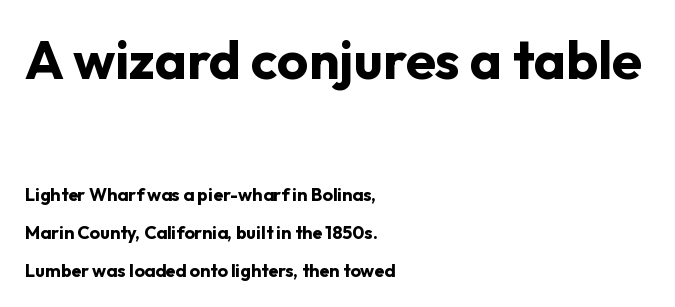
The image shows 54 px bold sans-serif type, upright; set left-aligned, loose line spacing (2.12x), normal letter spacing, not underlined; the first (top) block is 3.0x larger; low stroke contrast and a medium x-height.
